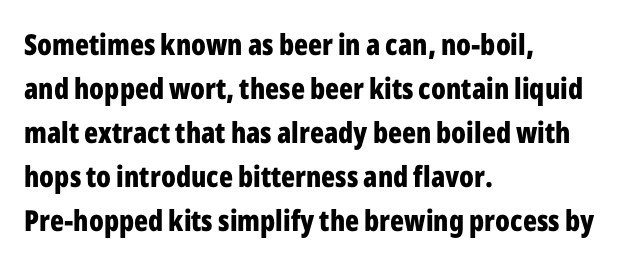
Letterform terminals end flat and unadorned throughout the passage. The line texture is even and compact thanks to regular tracking. Do the letters lean? They stand straight. Quick note: underline off. Which margin do the lines hug? The left one — the right edge is uneven.
